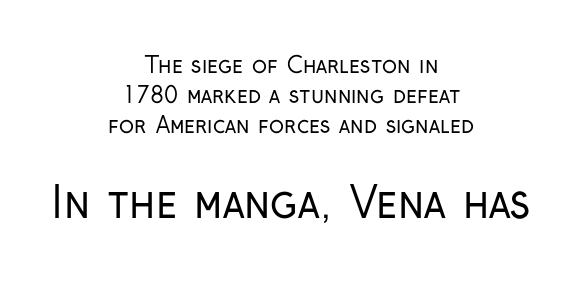
The image shows 43 px regular-weight, condensed sans-serif type, upright; set centered, normal line spacing (1.36x), normal letter spacing, not underlined; the second (bottom) block is 1.95x larger; low stroke contrast and a medium x-height.
